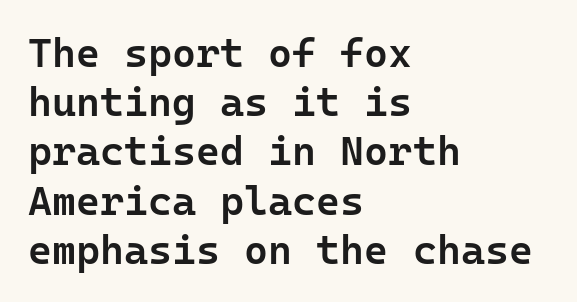
{"serif": "no", "italic": "no", "bold": "semi", "weight": "semibold", "width": "normal", "stroke_contrast": "low", "x_height": "medium", "underline": "no", "align": "left", "line_spacing_ratio": 1.2, "letter_spacing": "normal", "letter_spacing_em": 0.0, "glyph_px": 41}
